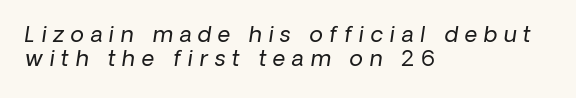
Underlining? Definitely not there. The tracking jumps out immediately: characters are airy and widely separated. Is the block centered? No — it sits flush against the left margin. Summary of weight: not heavy and not bold. Tightly led — the rows are bunched.
